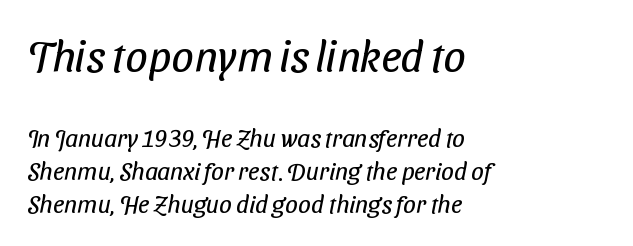
{"serif": "no", "bold": "no", "weight": "regular", "width": "condensed", "stroke_contrast": "low", "x_height": "medium", "monospaced": "no", "underline": "no", "align": "left", "line_spacing": "normal", "line_spacing_ratio": 1.33, "letter_spacing": "normal", "letter_spacing_em": 0.0, "larger_block": "first", "size_ratio": 1.76, "glyph_px": 44}
